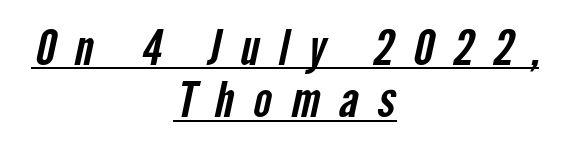
Q: Is the typeface a serif or a sans-serif typeface? A: Sans-serif.
Q: Is the text underlined? A: Yes.
Q: How is the paragraph aligned? A: Centered.
Q: Is the spacing between letters normal or unusually wide? A: Unusually wide.
Q: Is the spacing between lines tight, normal or loose? A: Tight.
Q: Width (condensed, normal, or wide)? A: Condensed.
Q: Stroke contrast? A: Low.
Q: x-height? A: Medium.
Q: Monospaced? A: No.
